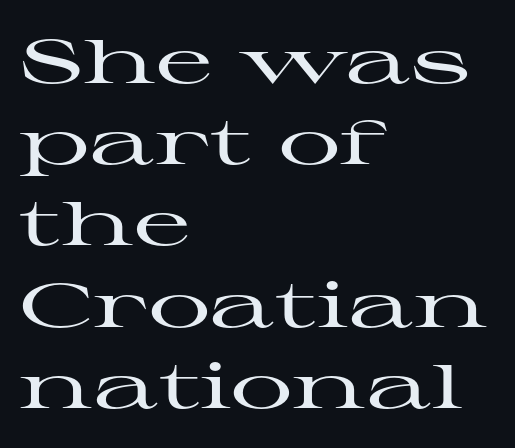
Q: Is the text italic (slanted)? A: No, it is upright.
Q: Is the typeface a serif or a sans-serif typeface? A: Serif.
Q: Is the text underlined? A: No.
Q: How is the paragraph aligned? A: Left-aligned.
Q: Is the spacing between letters normal or unusually wide? A: Normal.
Q: Is the spacing between lines tight, normal or loose? A: Normal.
Q: Width (condensed, normal, or wide)? A: Wide.
Q: Stroke contrast? A: High.
Q: x-height? A: Medium.
Q: Monospaced? A: No.
